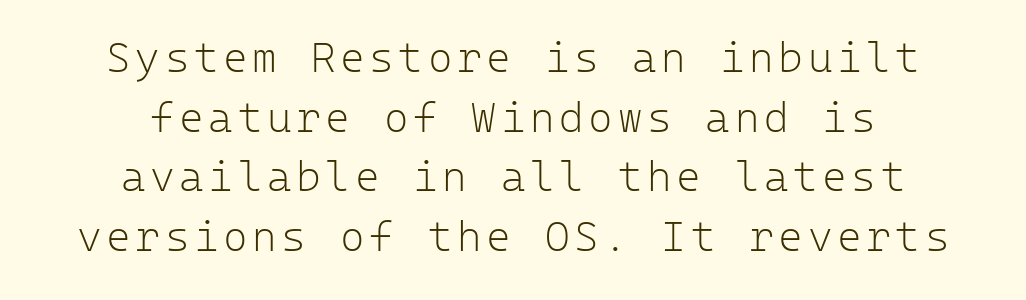
Q: Is the text bold? A: No.
Q: Is the text italic (slanted)? A: No, it is upright.
Q: Is the typeface a serif or a sans-serif typeface? A: Sans-serif.
Q: Is the text underlined? A: No.
Q: How is the paragraph aligned? A: Centered.
Q: Is the spacing between lines tight, normal or loose? A: Normal.
Q: Width (condensed, normal, or wide)? A: Normal.
Q: Stroke contrast? A: Low.
Q: x-height? A: Medium.
Q: Monospaced? A: Yes.
